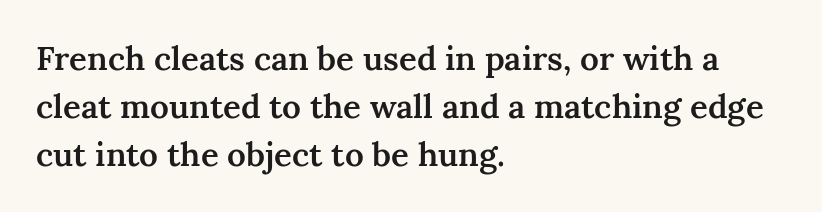
{"serif": "yes", "italic": "no", "bold": "semi", "weight": "semibold", "width": "normal", "stroke_contrast": "medium", "x_height": "medium", "monospaced": "no", "underline": "no", "align": "left", "line_spacing": "normal", "line_spacing_ratio": 1.45, "letter_spacing": "normal", "letter_spacing_em": 0.0, "glyph_px": 33}
